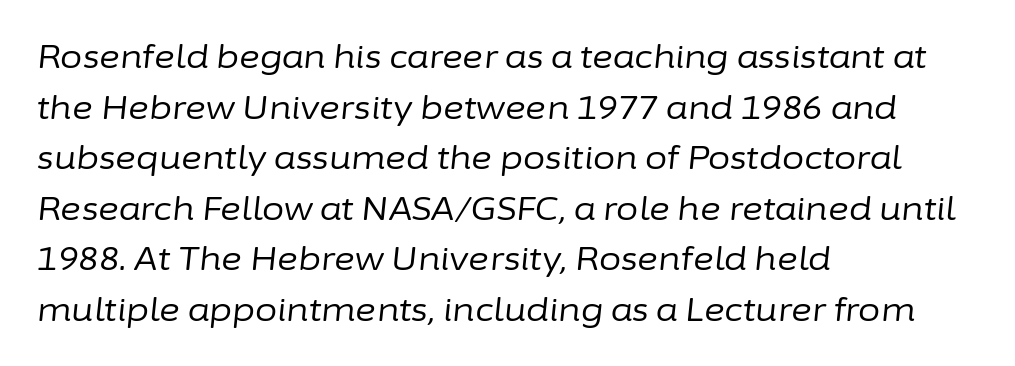
Q: Is the text bold? A: No.
Q: Is the text italic (slanted)? A: Yes, it leans right by about 6 degrees.
Q: Is the text underlined? A: No.
Q: How is the paragraph aligned? A: Left-aligned.
Q: Is the spacing between letters normal or unusually wide? A: Normal.
Q: Is the spacing between lines tight, normal or loose? A: Normal.
Q: Width (condensed, normal, or wide)? A: Normal.
Q: Stroke contrast? A: Low.
Q: x-height? A: Medium.
Q: Monospaced? A: No.
